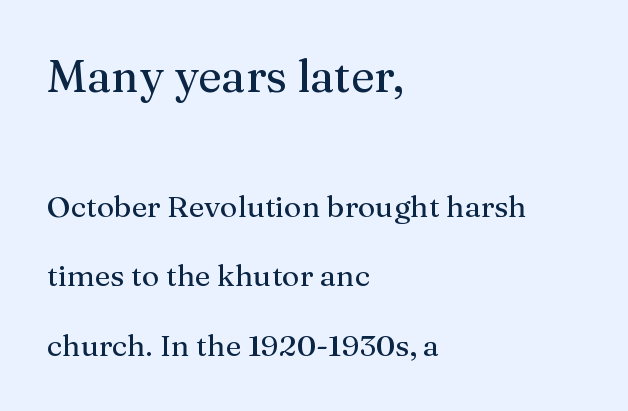
Q: Is the text italic (slanted)? A: No, it is upright.
Q: Is the typeface a serif or a sans-serif typeface? A: Serif.
Q: Is the text underlined? A: No.
Q: How is the paragraph aligned? A: Left-aligned.
Q: Is the spacing between letters normal or unusually wide? A: Normal.
Q: Is the spacing between lines tight, normal or loose? A: Loose.
Q: Which block of text is set in a larger size, the first (top) or the second (bottom)? A: The first (top) one.
Q: Width (condensed, normal, or wide)? A: Normal.
Q: Stroke contrast? A: Medium.
Q: x-height? A: Medium.
Q: Monospaced? A: No.
